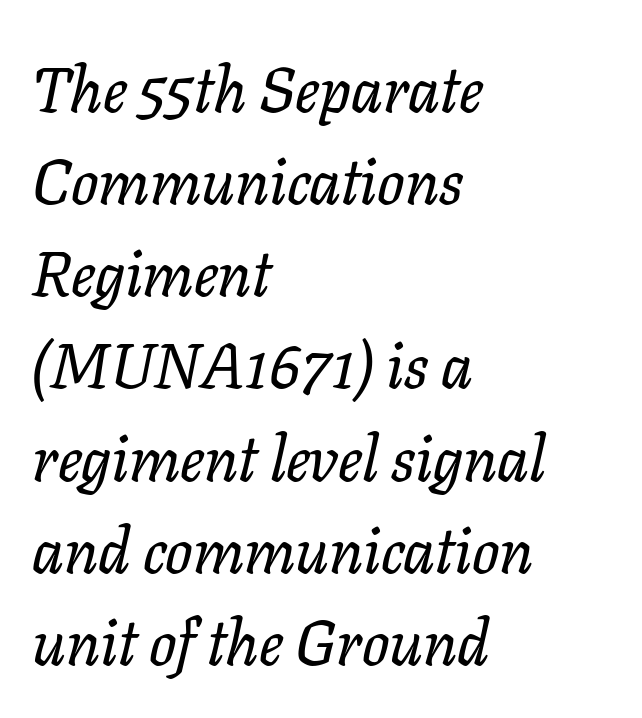
The image shows 64 px serif type, italic (leaning right); set left-aligned, normal line spacing (1.44x), normal letter spacing, not underlined; low stroke contrast and a medium x-height.
